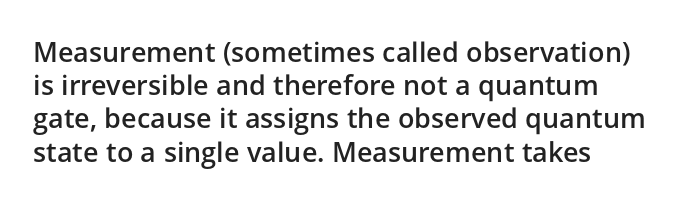
The image shows 27 px text type, upright; set left-aligned, line spacing 1.23x, normal letter spacing, not underlined.
